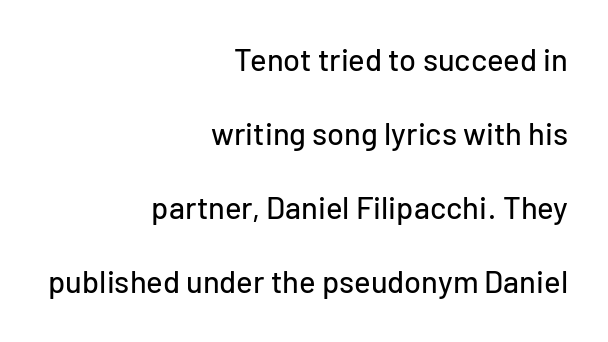
This sample is right-justified, so line beginnings fall wherever the words allow. The zone under the glyphs is completely vacant. Honestly, the letter spacing is just normal — you wouldn't notice it. Look at the bottom of the vertical strokes: they stop flat, with no serifs.
